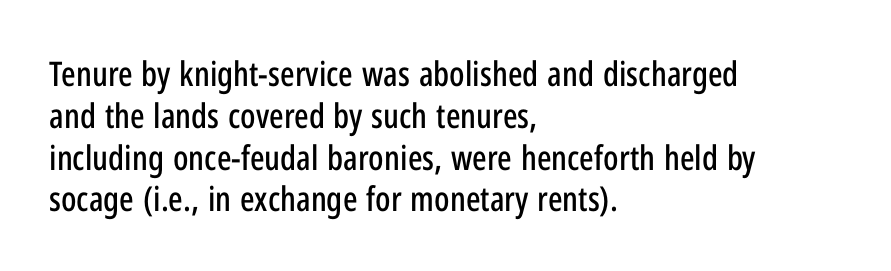
The image shows 34 px condensed sans-serif type, upright; set left-aligned, line spacing 1.23x, normal letter spacing, not underlined; low stroke contrast and a medium x-height.
